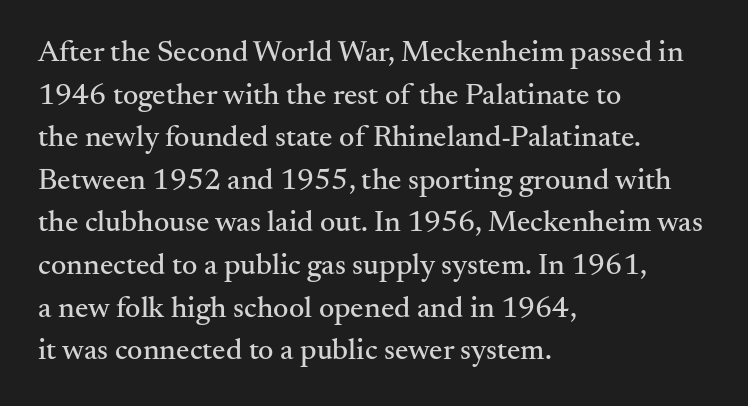
The text block is weighted toward the left margin, trailing off unevenly rightward. How are the letters spaced? Ordinarily, with no added tracking. The passage shown stacks its lines at a standard gap. The letters stand upright; this is a roman face.
